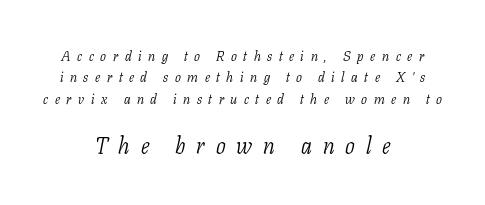
{"italic": "yes", "lean": "right", "slant_degrees": 11, "bold": "no", "underline": "no", "align": "center", "line_spacing": "normal", "line_spacing_ratio": 1.52, "letter_spacing": "wide", "letter_spacing_em": 0.47, "larger_block": "second", "size_ratio": 1.64, "glyph_px": 23}
